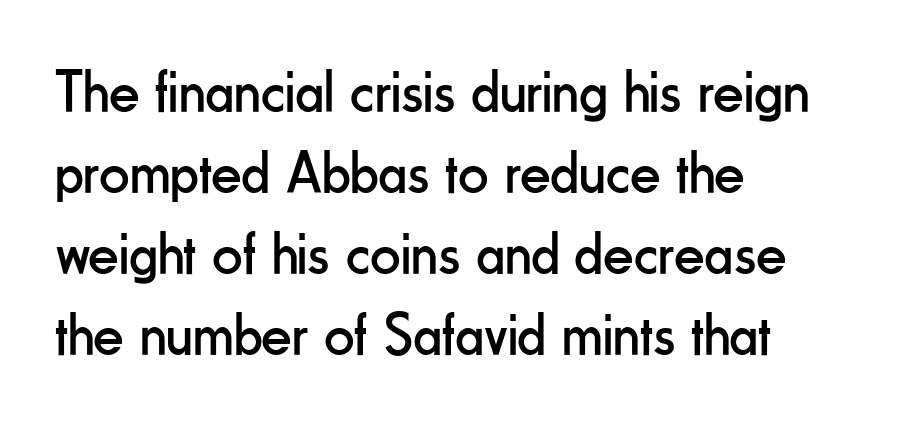
Letters have the restrained weight of plain body copy at most. Does the lettering tilt? It doesn't — this is upright. Leading matches the norm, producing a regular column. The letters advance in unequal steps, a hallmark of proportional type. The foot of each line stays bare and open.
